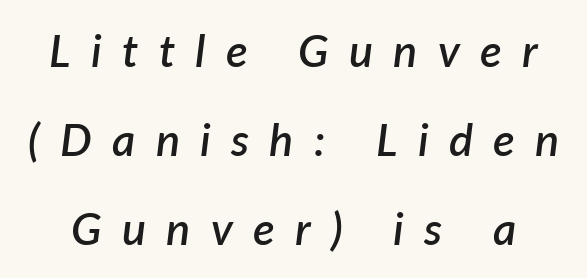
Q: Is the text bold? A: Semi-bold.
Q: Is the text italic (slanted)? A: Yes, it leans right by about 7 degrees.
Q: Is the text underlined? A: No.
Q: Is the spacing between letters normal or unusually wide? A: Unusually wide.
Q: Is the spacing between lines tight, normal or loose? A: Loose.
Q: Width (condensed, normal, or wide)? A: Normal.
Q: Stroke contrast? A: Low.
Q: x-height? A: Medium.
Q: Monospaced? A: No.
